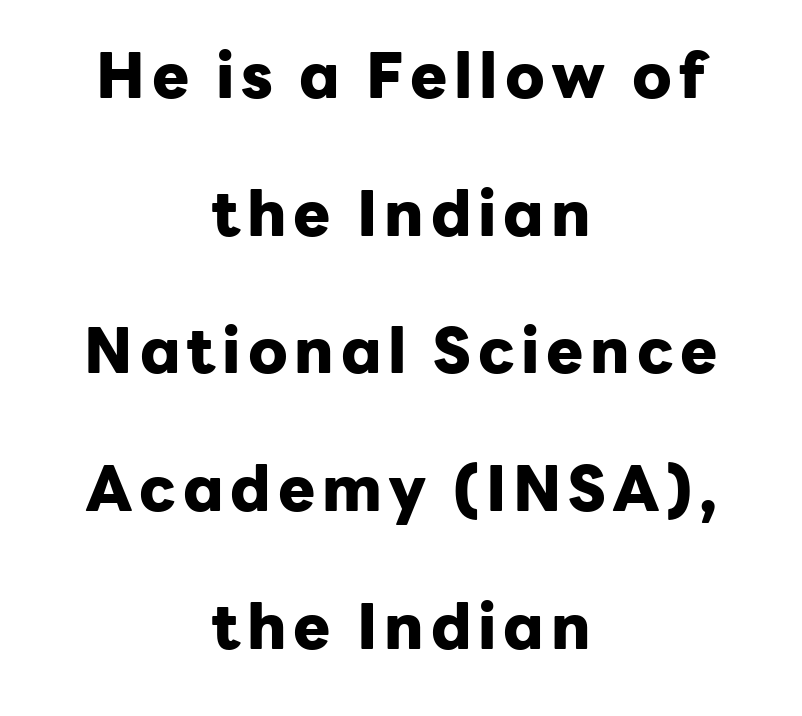
{"serif": "no", "italic": "no", "bold": "yes", "weight": "heavy", "width": "normal", "stroke_contrast": "low", "x_height": "medium", "monospaced": "no", "underline": "no", "align": "center", "line_spacing": "loose", "line_spacing_ratio": 2.22, "glyph_px": 62}
